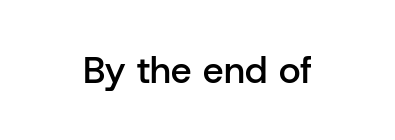
The image shows 37 px semibold sans-serif type, upright; set normal letter spacing, not underlined; low stroke contrast and a medium x-height.
